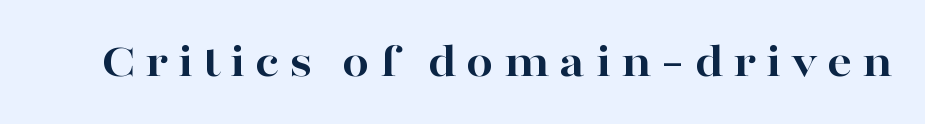
Q: Is the text bold? A: Yes.
Q: Is the text italic (slanted)? A: No, it is upright.
Q: Is the typeface a serif or a sans-serif typeface? A: Serif.
Q: Is the text underlined? A: No.
Q: Is the spacing between letters normal or unusually wide? A: Unusually wide.
Q: Width (condensed, normal, or wide)? A: Wide.
Q: Stroke contrast? A: High.
Q: x-height? A: Medium.
Q: Monospaced? A: No.
